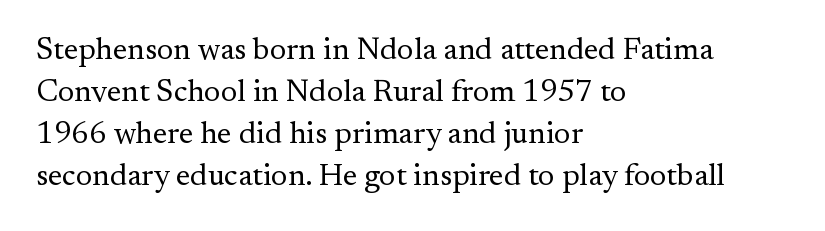
{"serif": "yes", "italic": "no", "bold": "no", "weight": "regular", "width": "normal", "stroke_contrast": "medium", "x_height": "small", "monospaced": "no", "underline": "no", "align": "left", "line_spacing": "normal", "line_spacing_ratio": 1.36, "letter_spacing": "normal", "letter_spacing_em": 0.0, "glyph_px": 31}
